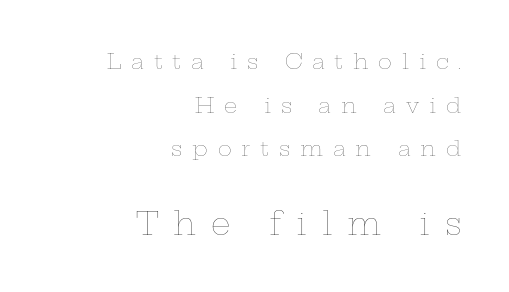
Q: Is the text bold? A: No.
Q: Is the text italic (slanted)? A: No, it is upright.
Q: Is the text underlined? A: No.
Q: How is the paragraph aligned? A: Right-aligned.
Q: Is the spacing between letters normal or unusually wide? A: Unusually wide.
Q: Is the spacing between lines tight, normal or loose? A: Loose.
Q: Which block of text is set in a larger size, the first (top) or the second (bottom)? A: The second (bottom) one.
Q: Width (condensed, normal, or wide)? A: Wide.
Q: Stroke contrast? A: Low.
Q: x-height? A: Medium.
Q: Monospaced? A: No.
